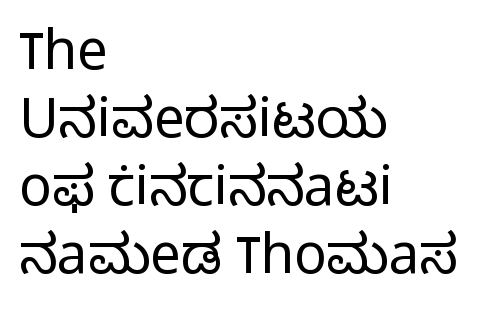
{"serif": "no", "italic": "no", "bold": "no", "weight": "light", "width": "normal", "stroke_contrast": "low", "x_height": "medium", "monospaced": "no", "underline": "no", "align": "left", "line_spacing": "normal", "line_spacing_ratio": 1.26, "letter_spacing": "normal", "letter_spacing_em": 0.0, "glyph_px": 54}
